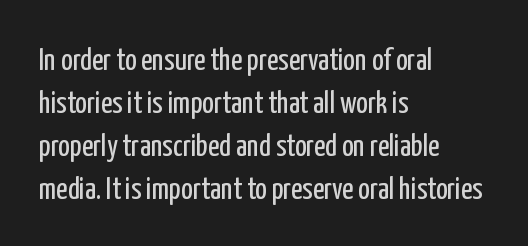
Looks like regular typesetting: each glyph gets only the width it needs. The lettering holds an erect, upright posture throughout. What kind of face is this? One without serifs — a sans. Whoever set this chose a conventional vertical rhythm.
